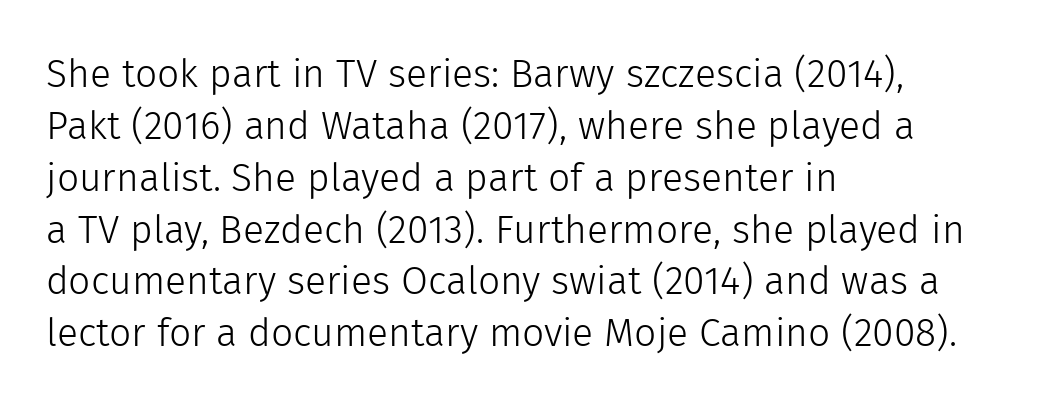
{"serif": "no", "italic": "no", "bold": "no", "weight": "light", "width": "normal", "x_height": "medium", "monospaced": "no", "underline": "no", "align": "left", "line_spacing": "normal", "line_spacing_ratio": 1.33, "letter_spacing": "normal", "letter_spacing_em": 0.0, "glyph_px": 39}
